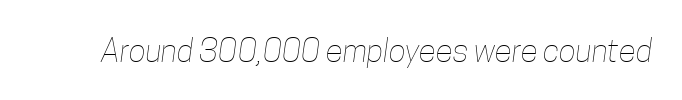
Q: Is the text bold? A: No.
Q: Is the text underlined? A: No.
Q: Is the spacing between letters normal or unusually wide? A: Normal.
Q: Width (condensed, normal, or wide)? A: Condensed.
Q: Stroke contrast? A: Low.
Q: x-height? A: Medium.
Q: Monospaced? A: No.
